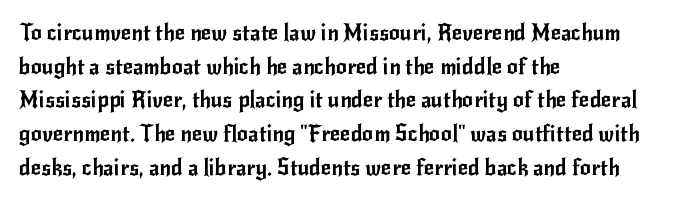
The image shows 22 px text type, upright; set left-aligned, normal line spacing (1.53x), normal letter spacing, not underlined.
